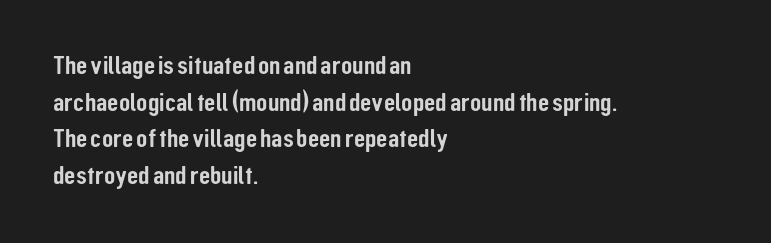
Here the glyphs are tracked normally, forming tight word shapes. Upright lettering throughout. Underline: absent. The lines are quadded left.
